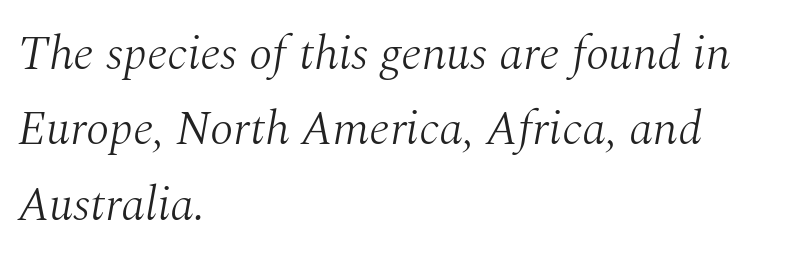
The letters look calm and open, with moderate or lighter stems. Compared with ordinary roman type, these characters are visibly tilted. Inter-character spacing is left at the font's built-in metrics. Observe the serifs anchoring each vertical stroke in this sample. In terms of leading, this rendering sits right in the middle. The foot of each line stays bare and open.
